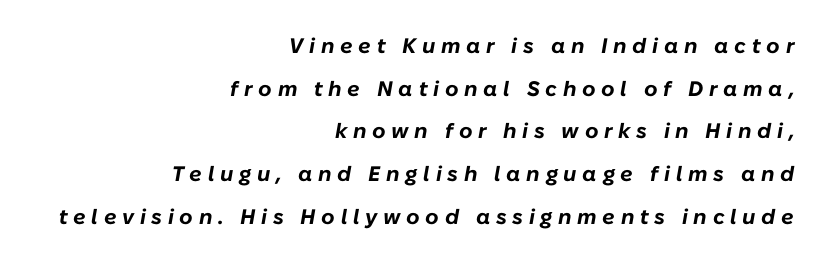
{"italic": "yes", "lean": "right", "slant_degrees": 10, "bold": "yes", "underline": "no", "align": "right", "line_spacing": "loose", "line_spacing_ratio": 2.03, "letter_spacing": "wide", "letter_spacing_em": 0.27, "glyph_px": 21}
